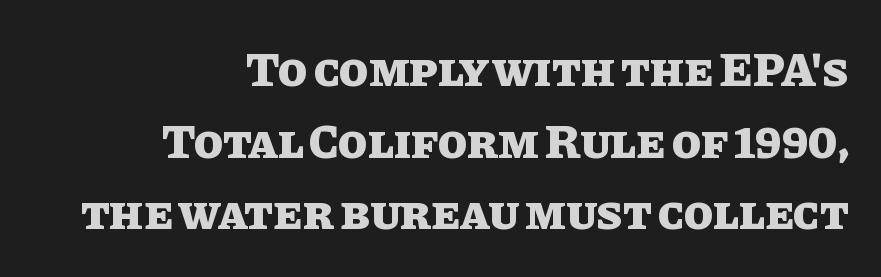
{"italic": "no", "bold": "yes", "weight": "heavy", "width": "normal", "stroke_contrast": "low", "x_height": "large", "monospaced": "no", "underline": "no", "align": "right", "line_spacing": "normal", "line_spacing_ratio": 1.49, "letter_spacing": "normal", "letter_spacing_em": 0.0, "glyph_px": 48}
